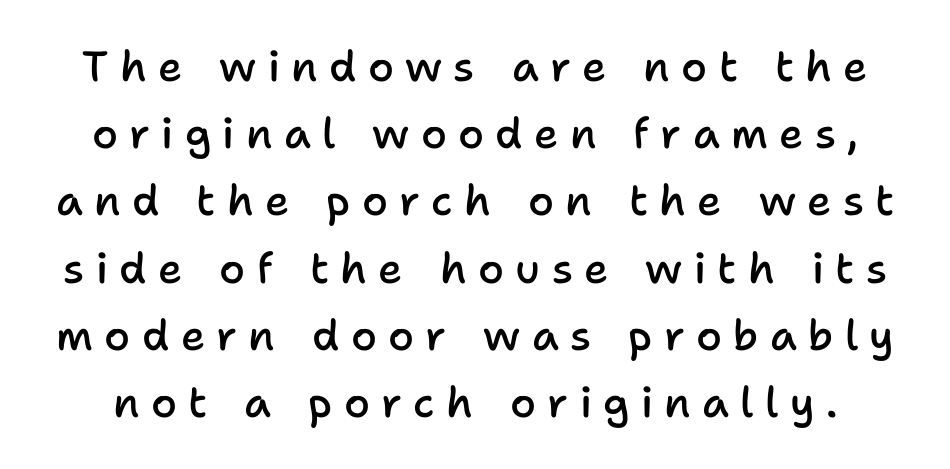
{"serif": "no", "italic": "no", "bold": "semi", "weight": "semibold", "width": "normal", "stroke_contrast": "low", "x_height": "medium", "monospaced": "no", "underline": "no", "line_spacing": "normal", "line_spacing_ratio": 1.6, "letter_spacing": "wide", "letter_spacing_em": 0.27, "glyph_px": 42}
